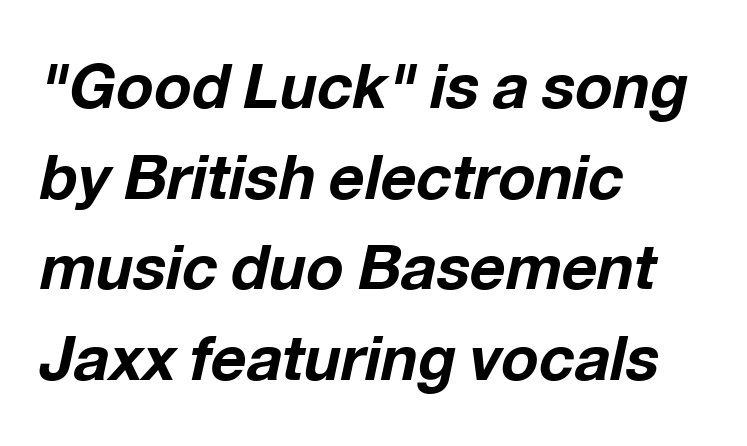
Is the block centered? No — it sits flush against the left margin. Posture: slanted. Has an underline been added? It has not. Leading matches the norm, producing a regular column. Each word holds together tightly as a unit, with standard inter-letter gaps.
